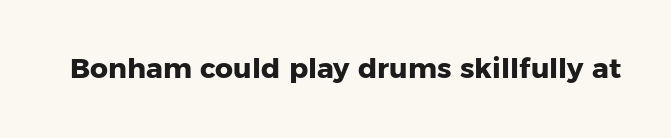
{"serif": "no", "italic": "no", "bold": "yes", "weight": "heavy", "width": "normal", "stroke_contrast": "low", "x_height": "medium", "monospaced": "no", "underline": "no", "letter_spacing": "normal", "letter_spacing_em": 0.0, "glyph_px": 28}
